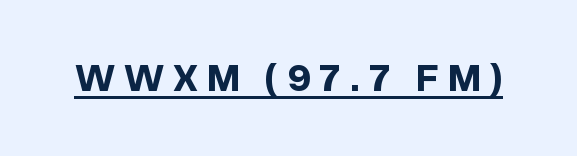
Q: Is the text bold? A: Yes.
Q: Is the text italic (slanted)? A: No, it is upright.
Q: Is the typeface a serif or a sans-serif typeface? A: Sans-serif.
Q: Is the text underlined? A: Yes.
Q: Is the spacing between letters normal or unusually wide? A: Unusually wide.
Q: Width (condensed, normal, or wide)? A: Normal.
Q: Stroke contrast? A: Low.
Q: x-height? A: Medium.
Q: Monospaced? A: No.
